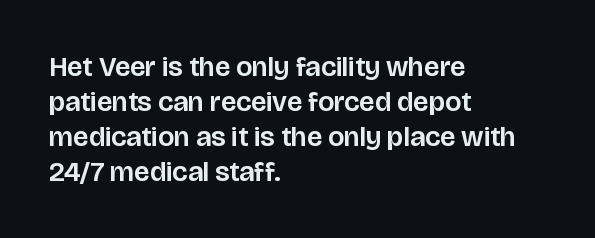
Q: Is the text italic (slanted)? A: No, it is upright.
Q: Is the typeface a serif or a sans-serif typeface? A: Sans-serif.
Q: Is the text underlined? A: No.
Q: How is the paragraph aligned? A: Left-aligned.
Q: Is the spacing between letters normal or unusually wide? A: Normal.
Q: Is the spacing between lines tight, normal or loose? A: Normal.
Q: Width (condensed, normal, or wide)? A: Normal.
Q: Stroke contrast? A: Low.
Q: x-height? A: Large.
Q: Monospaced? A: No.
